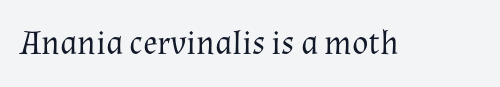
{"serif": "yes", "italic": "no", "bold": "no", "weight": "regular", "width": "normal", "stroke_contrast": "medium", "x_height": "medium", "monospaced": "no", "underline": "no", "letter_spacing": "normal", "letter_spacing_em": 0.0, "glyph_px": 34}
